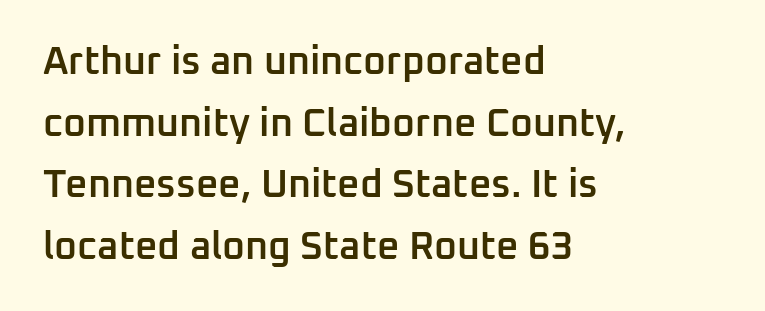
{"serif": "no", "italic": "no", "bold": "semi", "weight": "semibold", "width": "normal", "stroke_contrast": "low", "x_height": "medium", "monospaced": "no", "underline": "no", "align": "left", "line_spacing": "normal", "line_spacing_ratio": 1.58, "letter_spacing": "normal", "letter_spacing_em": 0.0, "glyph_px": 39}
